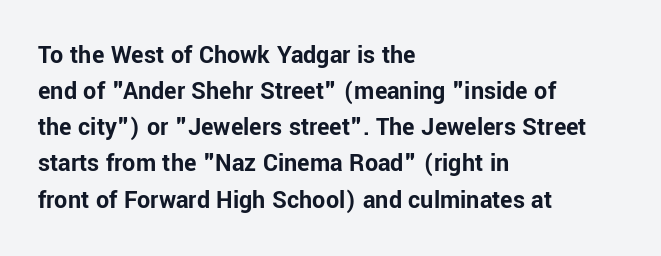
Q: Is the text bold? A: Yes.
Q: Is the text italic (slanted)? A: No, it is upright.
Q: Is the text underlined? A: No.
Q: How is the paragraph aligned? A: Left-aligned.
Q: Is the spacing between letters normal or unusually wide? A: Normal.
Q: Is the spacing between lines tight, normal or loose? A: Normal.
